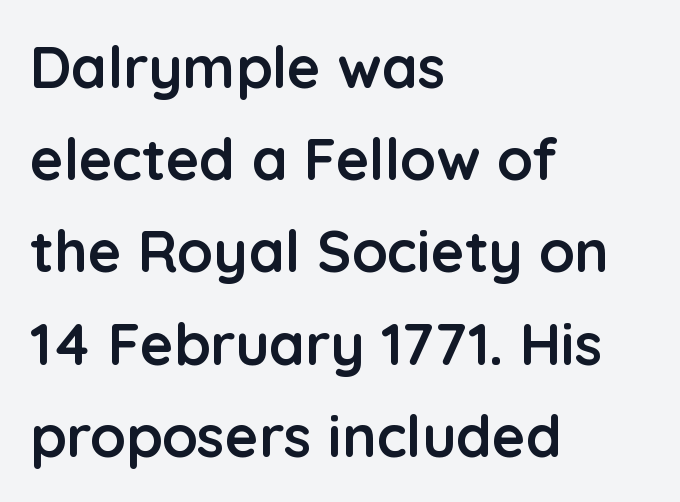
The font's upright variant was chosen for this text. Each letter keeps its own natural width here, so spacing adapts to shape. Default kerning and tracking; the words read as compact shapes. Lines of text with bare space underneath. A sans-serif font was chosen for this passage. Rows of type keep a routine distance in the vertical direction.
